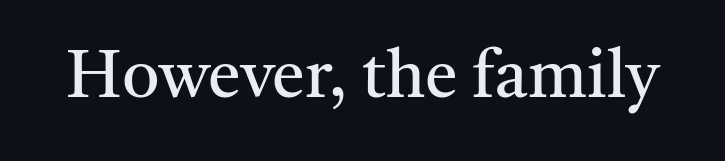
Q: Is the text bold? A: No.
Q: Is the text italic (slanted)? A: No, it is upright.
Q: Is the typeface a serif or a sans-serif typeface? A: Serif.
Q: Is the text underlined? A: No.
Q: Is the spacing between letters normal or unusually wide? A: Normal.
Q: Width (condensed, normal, or wide)? A: Normal.
Q: Stroke contrast? A: Medium.
Q: x-height? A: Medium.
Q: Monospaced? A: No.
